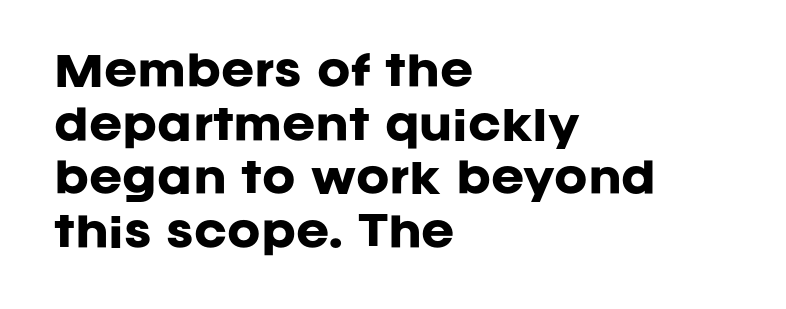
{"serif": "no", "italic": "no", "bold": "yes", "weight": "heavy", "width": "normal", "stroke_contrast": "low", "x_height": "large", "monospaced": "no", "underline": "no", "align": "left", "line_spacing": "normal", "line_spacing_ratio": 1.34, "letter_spacing": "normal", "letter_spacing_em": 0.0, "glyph_px": 40}
